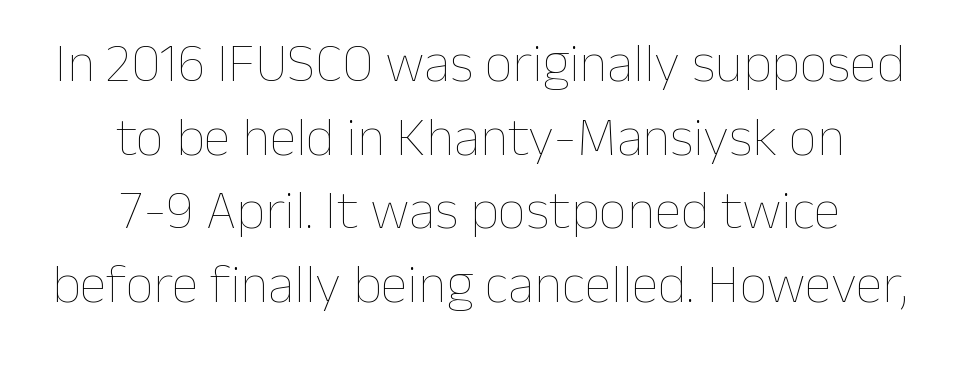
The image shows 55 px thin type, upright; set centered, normal line spacing (1.34x), normal letter spacing, not underlined; low stroke contrast and a medium x-height.
